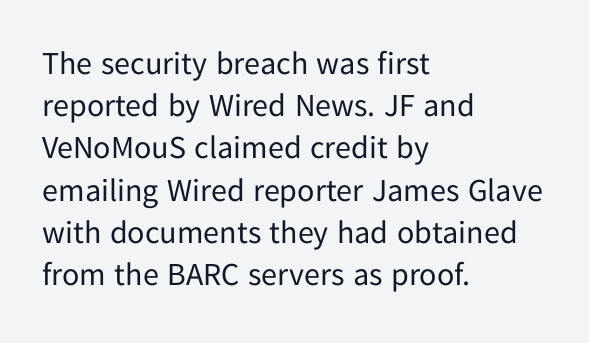
The image shows 32 px regular-weight sans-serif type, upright; set left-aligned, normal line spacing (1.32x), normal letter spacing, not underlined; low stroke contrast and a medium x-height.
